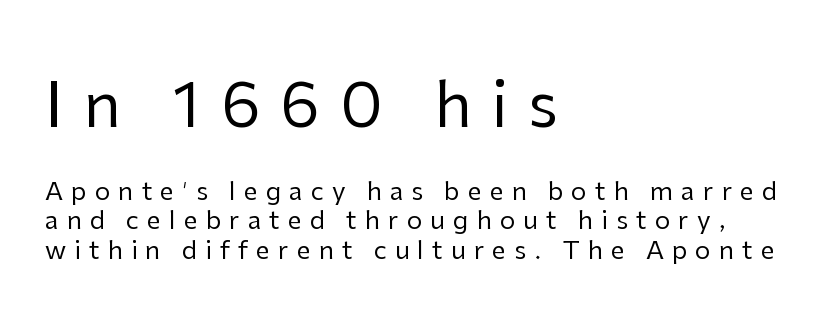
Q: Is the text bold? A: No.
Q: Is the text italic (slanted)? A: No, it is upright.
Q: Is the typeface a serif or a sans-serif typeface? A: Sans-serif.
Q: Is the text underlined? A: No.
Q: How is the paragraph aligned? A: Left-aligned.
Q: Is the spacing between letters normal or unusually wide? A: Unusually wide.
Q: Which block of text is set in a larger size, the first (top) or the second (bottom)? A: The first (top) one.
Q: Width (condensed, normal, or wide)? A: Normal.
Q: Stroke contrast? A: Low.
Q: x-height? A: Medium.
Q: Monospaced? A: No.
